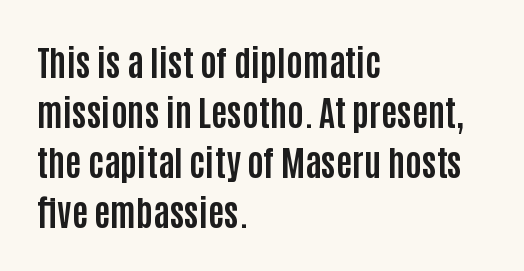
Q: Is the text bold? A: Yes.
Q: Is the text italic (slanted)? A: No, it is upright.
Q: Is the typeface a serif or a sans-serif typeface? A: Sans-serif.
Q: Is the text underlined? A: No.
Q: How is the paragraph aligned? A: Left-aligned.
Q: Is the spacing between letters normal or unusually wide? A: Normal.
Q: Is the spacing between lines tight, normal or loose? A: Normal.
Q: Width (condensed, normal, or wide)? A: Condensed.
Q: Stroke contrast? A: Low.
Q: x-height? A: Large.
Q: Monospaced? A: No.
